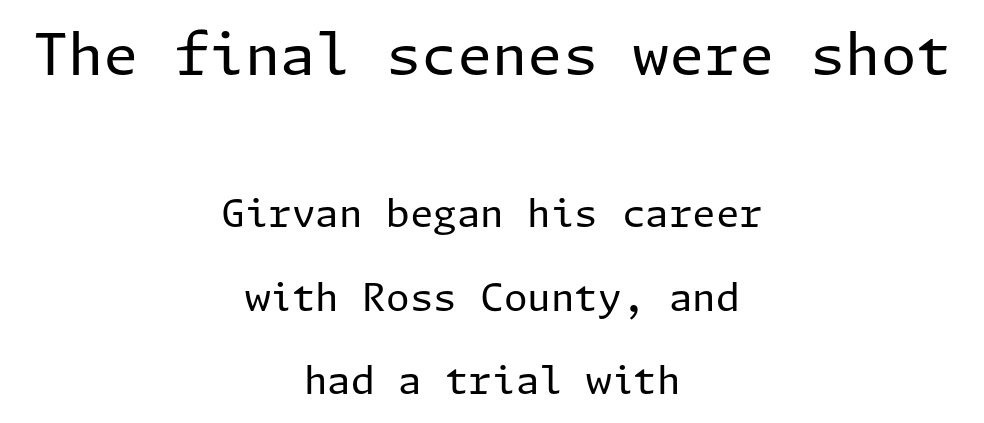
Q: Is the text bold? A: No.
Q: Is the text italic (slanted)? A: No, it is upright.
Q: Is the typeface a serif or a sans-serif typeface? A: Sans-serif.
Q: Is the text underlined? A: No.
Q: How is the paragraph aligned? A: Centered.
Q: Is the spacing between letters normal or unusually wide? A: Normal.
Q: Is the spacing between lines tight, normal or loose? A: Loose.
Q: Which block of text is set in a larger size, the first (top) or the second (bottom)? A: The first (top) one.
Q: Width (condensed, normal, or wide)? A: Normal.
Q: Stroke contrast? A: Low.
Q: x-height? A: Medium.
